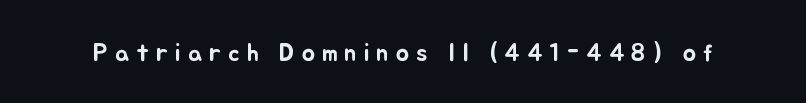
Q: Is the text italic (slanted)? A: No, it is upright.
Q: Is the text underlined? A: No.
Q: Is the spacing between letters normal or unusually wide? A: Unusually wide.
